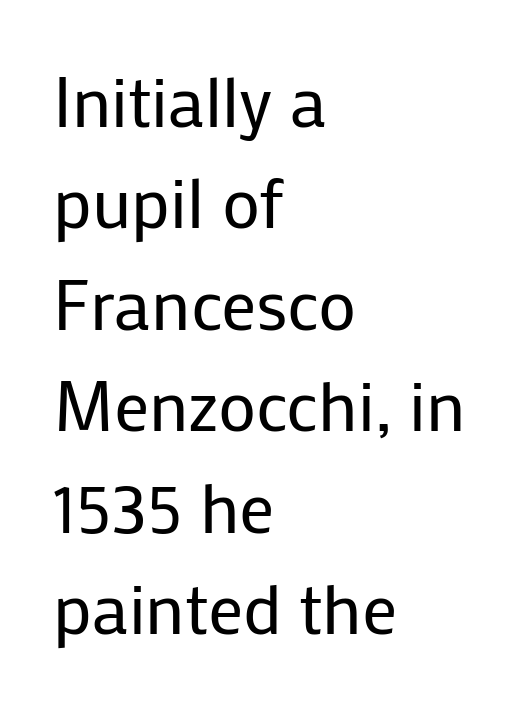
This sample is left-justified, so line endings fall wherever the words run out. Anything drawn beneath the words? Only blank space. Look at the bottom of the vertical strokes: they stop flat, with no serifs. Line spacing here is normal. Is the stroke heavy? The answer is a plain regular-or-lighter.
